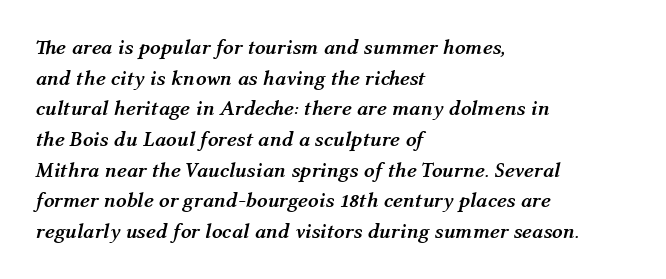
Q: Is the text bold? A: Yes.
Q: Is the text italic (slanted)? A: Yes, it leans right by about 12 degrees.
Q: Is the text underlined? A: No.
Q: How is the paragraph aligned? A: Left-aligned.
Q: Is the spacing between letters normal or unusually wide? A: Normal.
Q: Is the spacing between lines tight, normal or loose? A: Normal.
